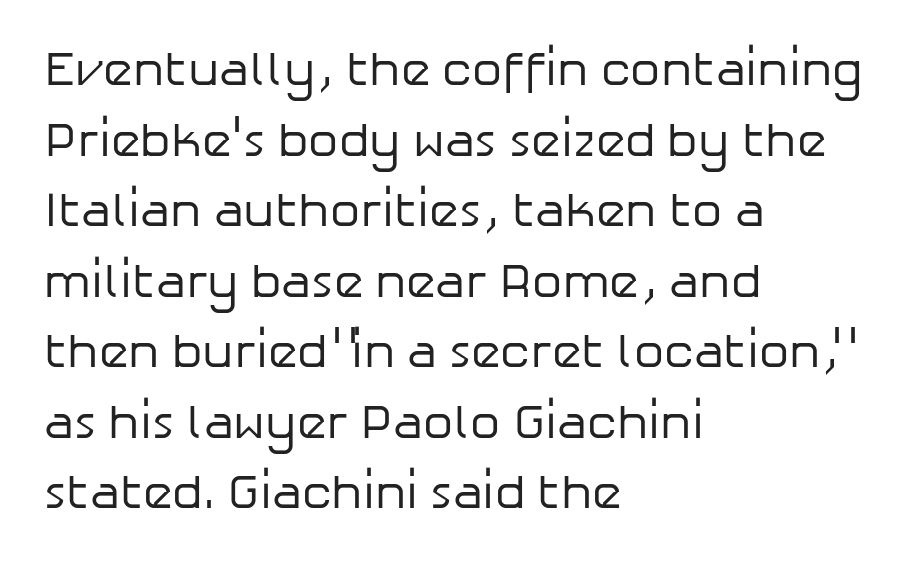
Q: Is the text bold? A: No.
Q: Is the text italic (slanted)? A: No, it is upright.
Q: Is the typeface a serif or a sans-serif typeface? A: Sans-serif.
Q: Is the text underlined? A: No.
Q: How is the paragraph aligned? A: Left-aligned.
Q: Is the spacing between letters normal or unusually wide? A: Normal.
Q: Is the spacing between lines tight, normal or loose? A: Normal.
Q: Width (condensed, normal, or wide)? A: Normal.
Q: Stroke contrast? A: Low.
Q: x-height? A: Medium.
Q: Monospaced? A: No.
